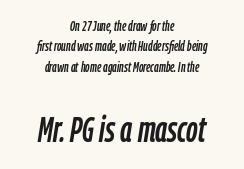
The image shows 36 px condensed type, italic (leaning right); set centered, normal line spacing (1.46x), normal letter spacing, not underlined; the second (bottom) block is 2.57x larger; low stroke contrast and a medium x-height.
